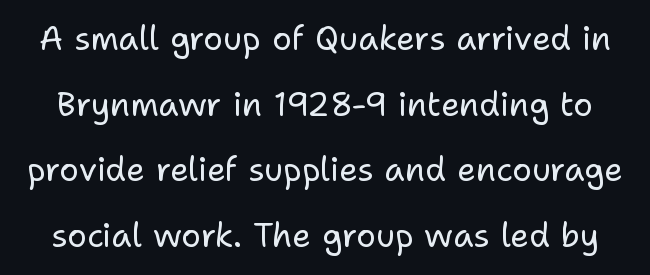
{"serif": "no", "italic": "no", "bold": "no", "weight": "regular", "width": "normal", "stroke_contrast": "low", "x_height": "medium", "monospaced": "no", "underline": "no", "line_spacing": "loose", "line_spacing_ratio": 1.99, "letter_spacing": "normal", "letter_spacing_em": 0.0, "glyph_px": 33}
